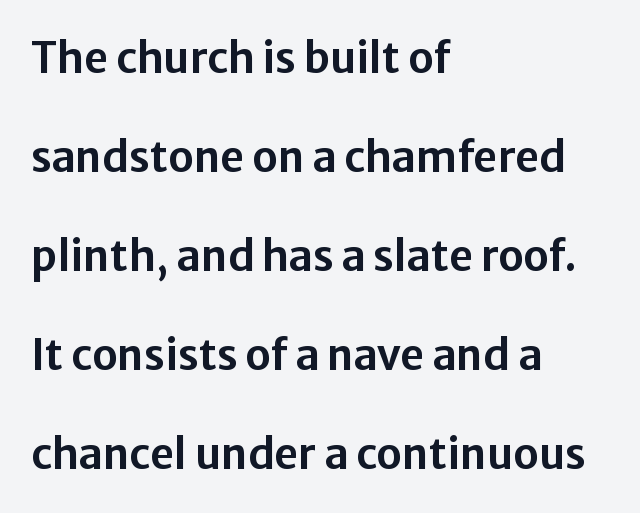
{"serif": "no", "italic": "no", "width": "normal", "stroke_contrast": "low", "x_height": "medium", "monospaced": "no", "underline": "no", "align": "left", "line_spacing": "loose", "line_spacing_ratio": 2.36, "letter_spacing": "normal", "letter_spacing_em": 0.0, "glyph_px": 42}
